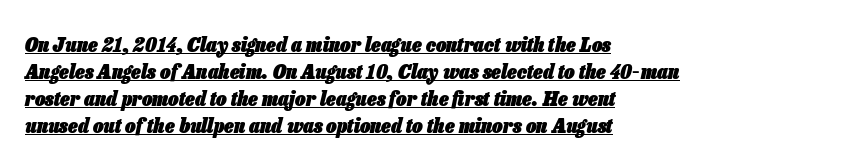
{"italic": "yes", "lean": "right", "slant_degrees": 13, "bold": "yes", "underline": "yes", "align": "left", "line_spacing": "normal", "line_spacing_ratio": 1.28, "letter_spacing": "normal", "letter_spacing_em": 0.0, "glyph_px": 21}
